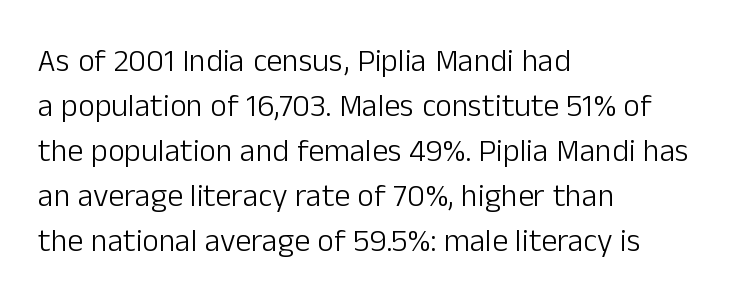
The compositor pushed each line to the left boundary. Stems here are at most as thick as an everyday book face. Students, note that the glyphs here touch the page at normal intervals. Every stem runs plumb, perpendicular to the baseline. This sample has the flowing, uneven cadence of proportional lettering. Words float on clear page, feet unadorned.
